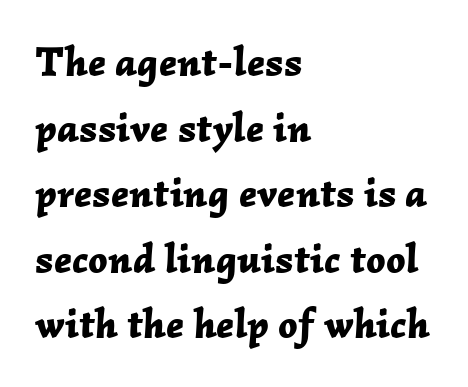
Q: Is the text bold? A: Yes.
Q: Is the text italic (slanted)? A: Yes, it leans right by about 2 degrees.
Q: Is the text underlined? A: No.
Q: How is the paragraph aligned? A: Left-aligned.
Q: Is the spacing between letters normal or unusually wide? A: Normal.
Q: Is the spacing between lines tight, normal or loose? A: Normal.
Q: Width (condensed, normal, or wide)? A: Normal.
Q: Stroke contrast? A: Low.
Q: x-height? A: Medium.
Q: Monospaced? A: No.
